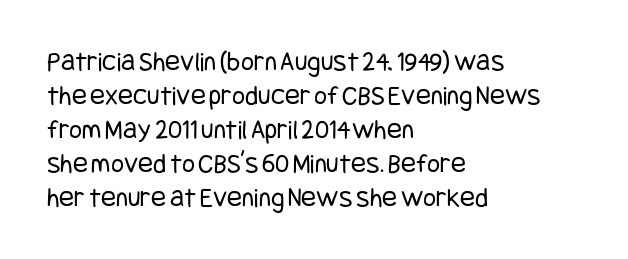
{"serif": "no", "italic": "no", "bold": "no", "weight": "regular", "width": "condensed", "stroke_contrast": "low", "x_height": "large", "underline": "no", "align": "left", "line_spacing_ratio": 1.21, "letter_spacing": "normal", "letter_spacing_em": 0.0, "glyph_px": 28}
